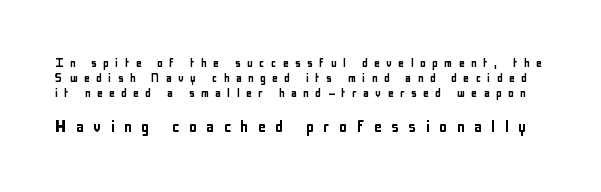
Designer's note — italics off, roman on. Tracking value appears strongly positive — letters spread wide. The line-height multiplier appears low, near solid setting. The space directly below the letters is spotless. In this sample the second text group is rendered at the bigger scale.
